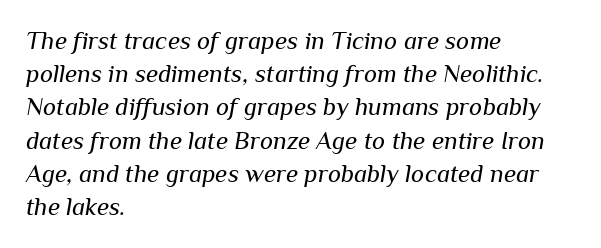
Stroke thickness stays within the range of a standard reading face or lighter. Does the leading feel generous? No, just average. The letters are slanted; this is an italic face. The rag falls on the right side of this text block. Inter-character spacing is left at the font's built-in metrics. Only glyphs here, with clear space below each row.
